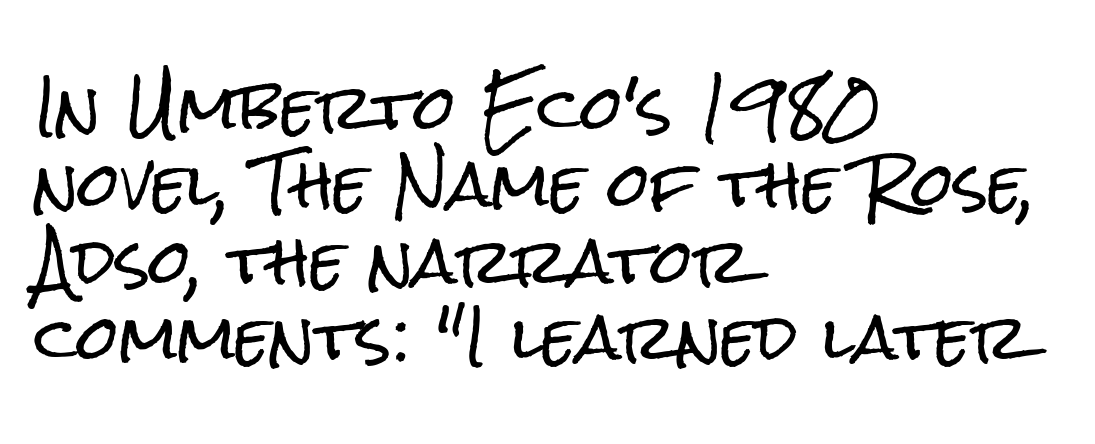
Caption: standard tracking, unaltered. The lines are quadded left. A clean baseline with only descenders dipping below it. Font category for this specimen: sans-serif. A typesetter would call this proportional, since set widths differ per character.
